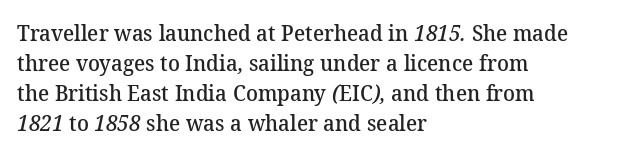
The lines sit at an ordinary, default distance from one another. Notice the strokes are somewhat thickened but not fully heavy: this is a semibold. Horizontally, the lines are justified to the leading edge only. There is no visible air inserted between adjacent glyphs. Letters rest on an invisible, unmarked baseline.
